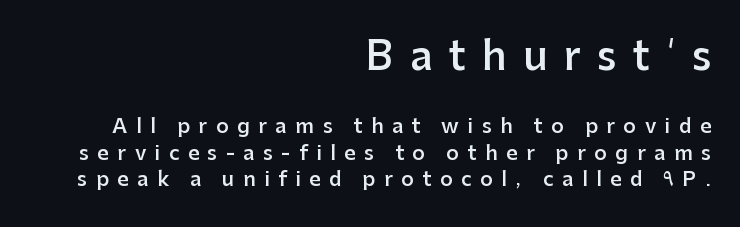
{"serif": "no", "italic": "no", "bold": "semi", "weight": "semibold", "width": "normal", "stroke_contrast": "low", "x_height": "medium", "monospaced": "no", "underline": "no", "align": "right", "line_spacing": "normal", "line_spacing_ratio": 1.33, "letter_spacing": "wide", "letter_spacing_em": 0.42, "larger_block": "first", "size_ratio": 1.95, "glyph_px": 39}
